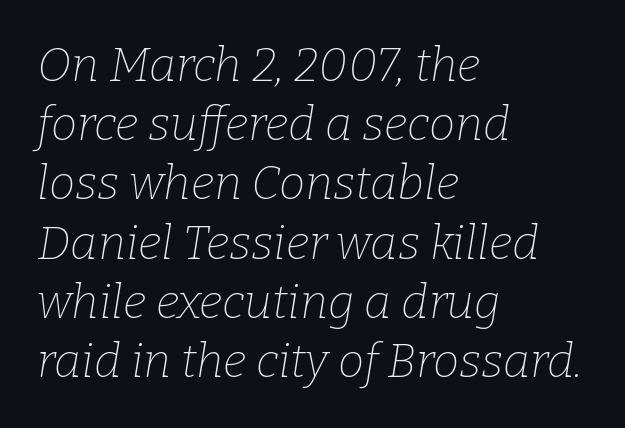
{"serif": "yes", "italic": "yes", "lean": "right", "slant_degrees": 9, "bold": "no", "weight": "thin", "width": "normal", "stroke_contrast": "low", "x_height": "medium", "monospaced": "no", "underline": "no", "align": "left", "line_spacing": "normal", "line_spacing_ratio": 1.26, "letter_spacing": "normal", "letter_spacing_em": 0.0, "glyph_px": 47}
